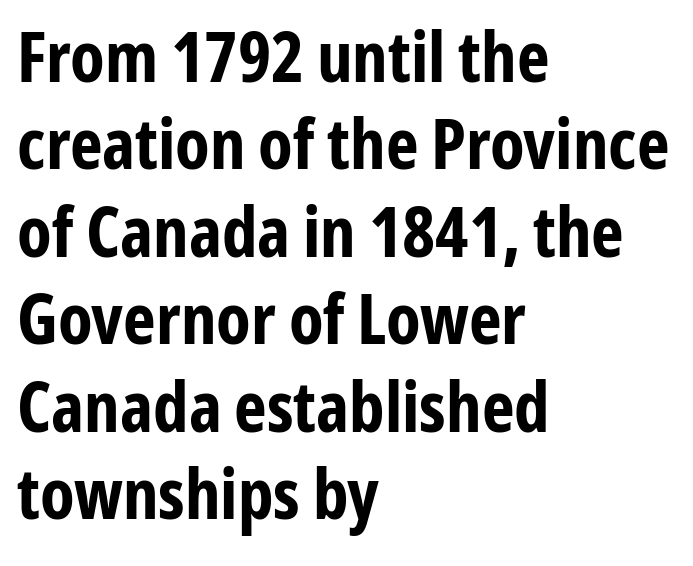
The image shows 70 px bold, condensed sans-serif type, upright; set left-aligned, normal line spacing (1.25x), normal letter spacing, not underlined; low stroke contrast and a medium x-height.
